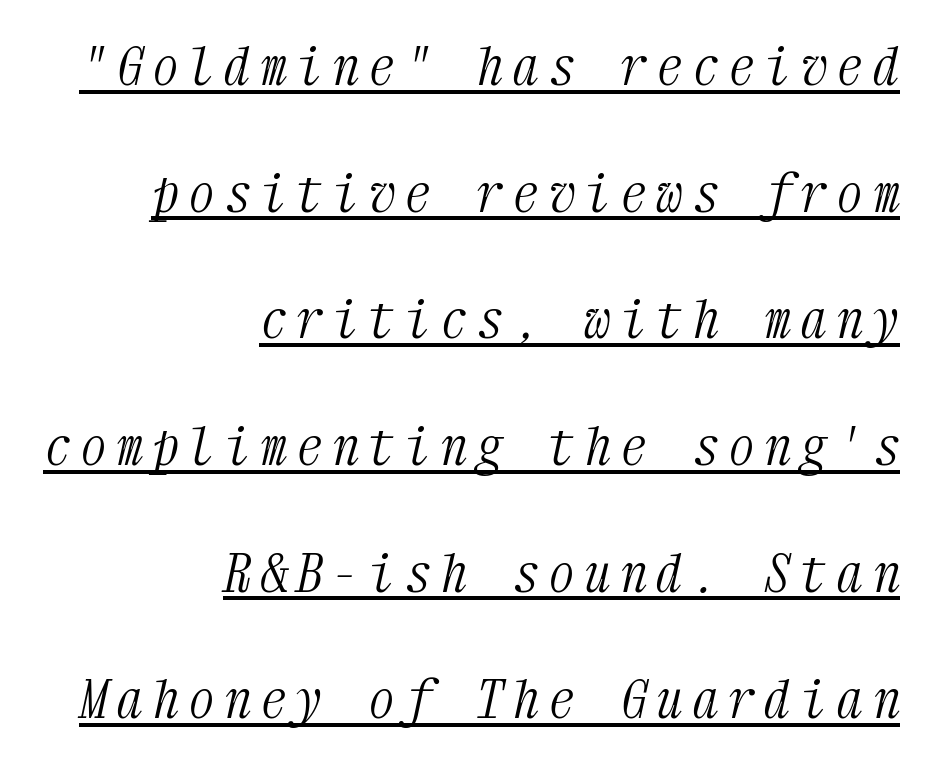
The image shows 53 px light, condensed serif type, italic (leaning right), monospaced; set right-aligned, loose line spacing (2.39x), underlined; medium stroke contrast and a medium x-height.
